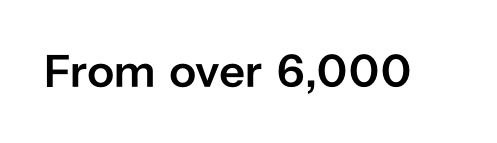
Are there feet on the stems? There aren't — it's a sans. The passage shown is not underscored anywhere. This sample uses an upright cut, with every glyph sitting square on the baseline. Proportional: the letters do not fall into vertical columns. A typesetter would call this zero additional tracking.
